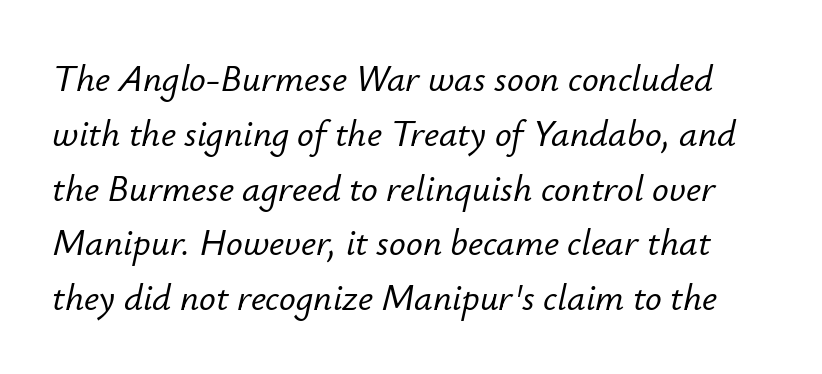
Q: Is the text italic (slanted)? A: Yes, it leans right by about 12 degrees.
Q: Is the text underlined? A: No.
Q: Is the spacing between letters normal or unusually wide? A: Normal.
Q: Is the spacing between lines tight, normal or loose? A: Normal.
Q: Width (condensed, normal, or wide)? A: Normal.
Q: Stroke contrast? A: Low.
Q: x-height? A: Small.
Q: Monospaced? A: No.
